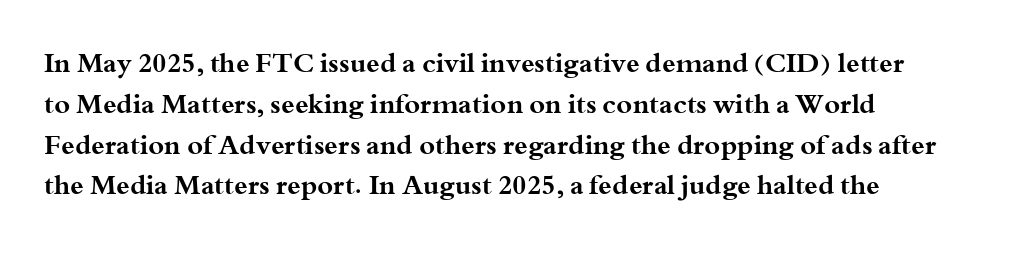
This is the regular roman posture of the typeface. Regarding leading, the lines here are spaced in the standard way. Heft: maximum for text — a bold. The specimen omits any rule beneath the text block's lines.
